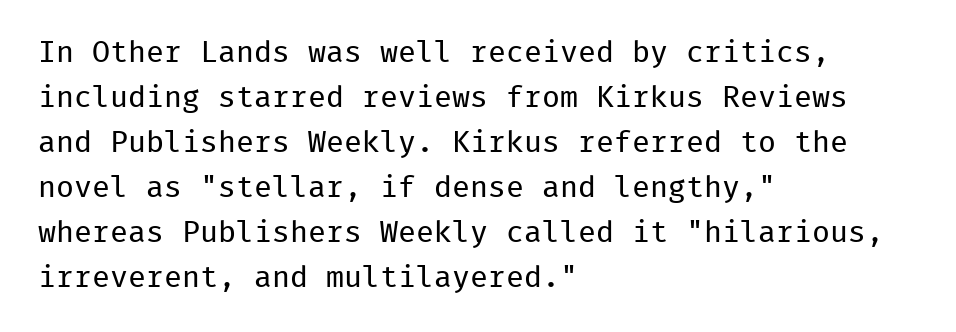
The compositor pushed each line to the left boundary. The gap between lines stays unmarked. Evenly set lines give the paragraph a standard silhouette. No feet cap the strokes, marking this as sans-serif type.
